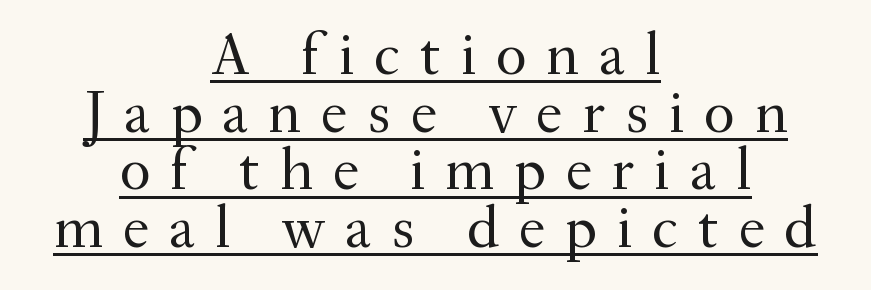
Q: Is the text bold? A: No.
Q: Is the text italic (slanted)? A: No, it is upright.
Q: Is the typeface a serif or a sans-serif typeface? A: Serif.
Q: Is the text underlined? A: Yes.
Q: How is the paragraph aligned? A: Centered.
Q: Is the spacing between letters normal or unusually wide? A: Unusually wide.
Q: Is the spacing between lines tight, normal or loose? A: Tight.
Q: Width (condensed, normal, or wide)? A: Normal.
Q: Stroke contrast? A: Medium.
Q: x-height? A: Small.
Q: Monospaced? A: No.
